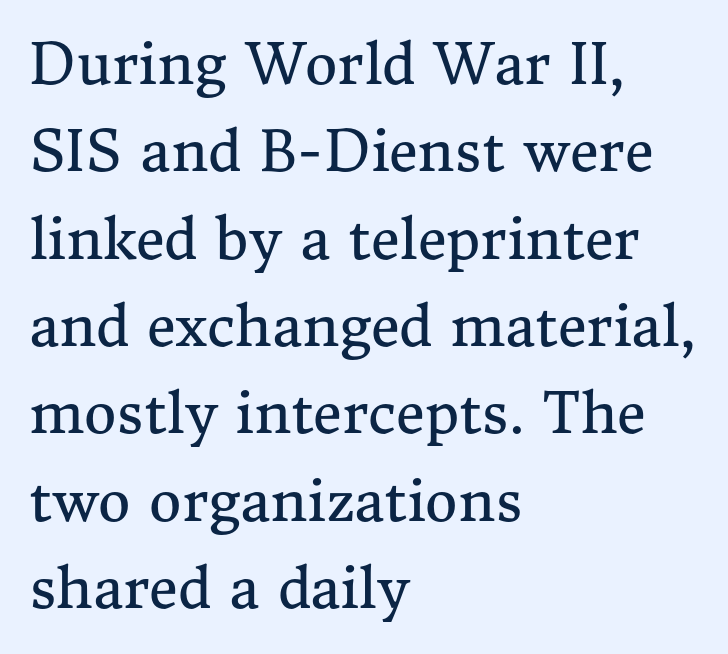
The image shows 56 px regular-weight serif type, upright; set left-aligned, normal line spacing (1.56x), normal letter spacing, not underlined; medium stroke contrast and a medium x-height.
